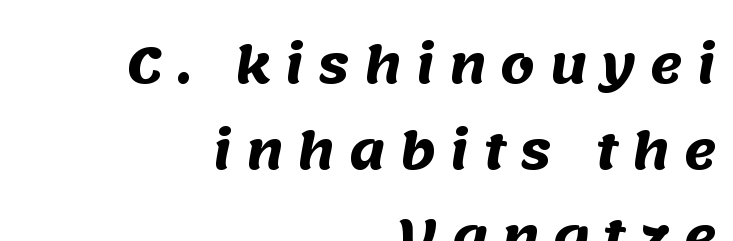
Proportional: the letters do not fall into vertical columns. Horizontally, the lines are justified to the trailing edge only. Here the glyphs are tracked loosely, breaking word shapes into spaced letters. Unlike a traditional serif, this face leaves its strokes unadorned. Anything drawn beneath the words? Only blank space. Summary of weight: heavy, a full bold.
